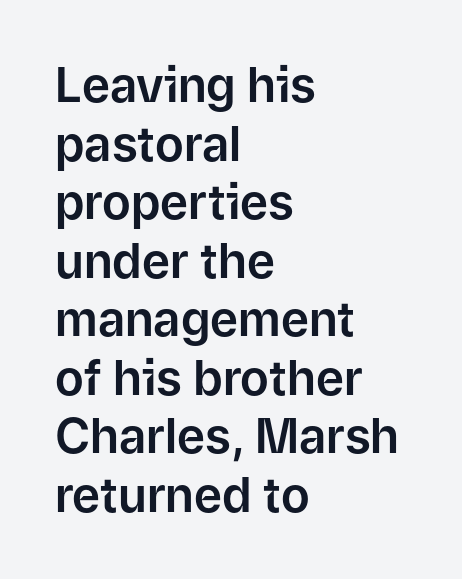
{"serif": "no", "italic": "no", "width": "normal", "stroke_contrast": "low", "x_height": "medium", "monospaced": "no", "underline": "no", "align": "left", "line_spacing_ratio": 1.22, "letter_spacing": "normal", "letter_spacing_em": 0.0, "glyph_px": 48}
